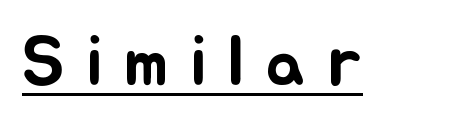
The image shows 71 px text type, upright; set unusually wide letter spacing (+0.31 em), underlined; low stroke contrast and a small x-height.
